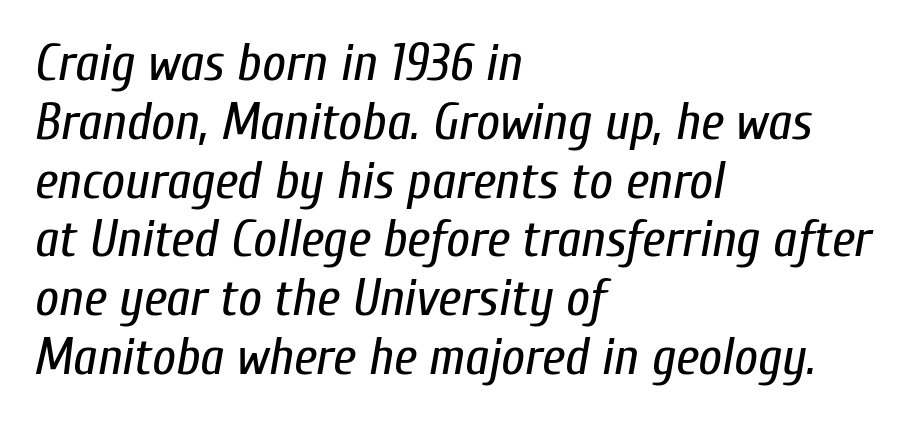
Q: Is the text bold? A: No.
Q: Is the text italic (slanted)? A: Yes, it leans right by about 10 degrees.
Q: Is the text underlined? A: No.
Q: How is the paragraph aligned? A: Left-aligned.
Q: Is the spacing between letters normal or unusually wide? A: Normal.
Q: Is the spacing between lines tight, normal or loose? A: Tight.
Q: Width (condensed, normal, or wide)? A: Condensed.
Q: Stroke contrast? A: Low.
Q: x-height? A: Medium.
Q: Monospaced? A: No.
